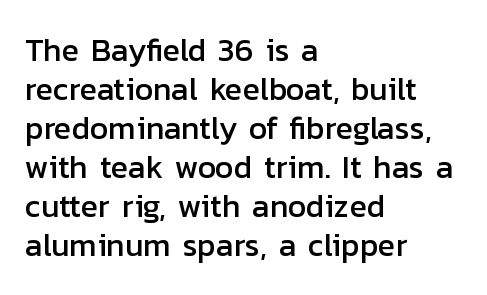
The passage shown is typed in a proportional face where columns would drift. Italic: no, the glyphs are upright roman. Lines of text with bare space underneath. Compared with a centered layout, this one pins lines to the left instead. Nothing sits at the stroke ends, so this counts as sans-serif. The rendering keeps characters at their native spacing.
